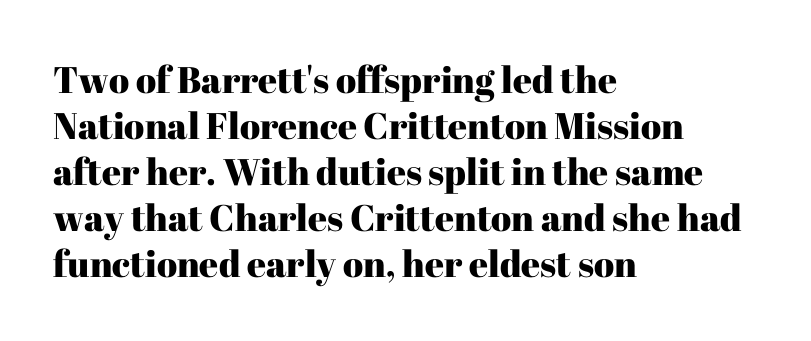
The type sits square on the baseline with zero lean. Horizontal alignment here is leftward, the default for most running prose. Glance below the letters and you will spot only blank space. A typesetter would call this proportional, since set widths differ per character. Default kerning and tracking; the words read as compact shapes.
